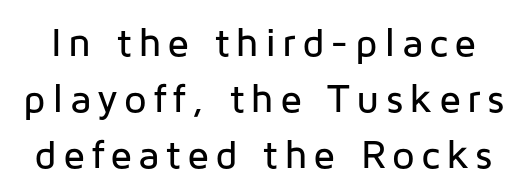
A typesetter would call this proportional, since set widths differ per character. Underline: absent. Is there any slant? The stems are plumb. The space between consecutive lines is moderate. In terms of letterform style, serifs are entirely absent.
